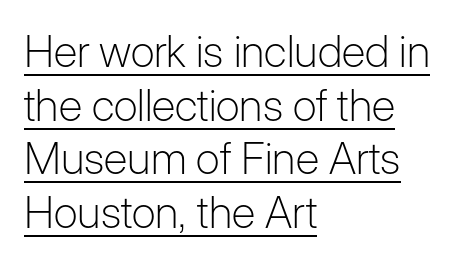
The image shows 44 px light sans-serif type, upright; set left-aligned, line spacing 1.22x, normal letter spacing, underlined; low stroke contrast and a medium x-height.
